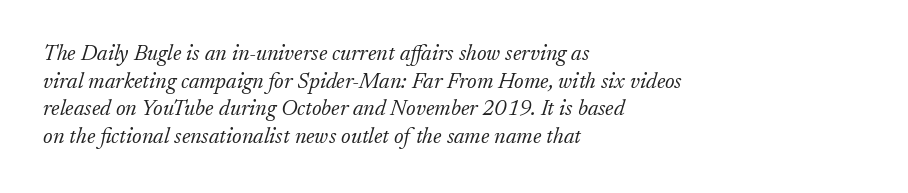
The image shows 22 px text type, italic (leaning right); set left-aligned, normal line spacing (1.26x), normal letter spacing, not underlined.
